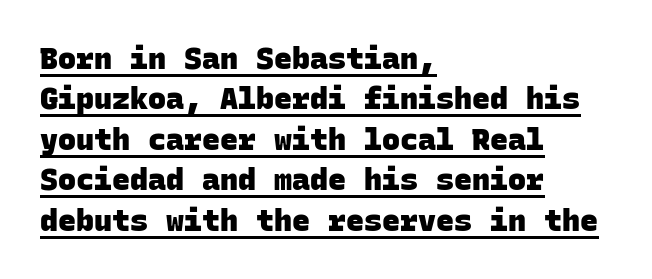
The image shows 30 px heavy sans-serif type, monospaced; set left-aligned, normal line spacing (1.35x), normal letter spacing, underlined; low stroke contrast and a large x-height.
